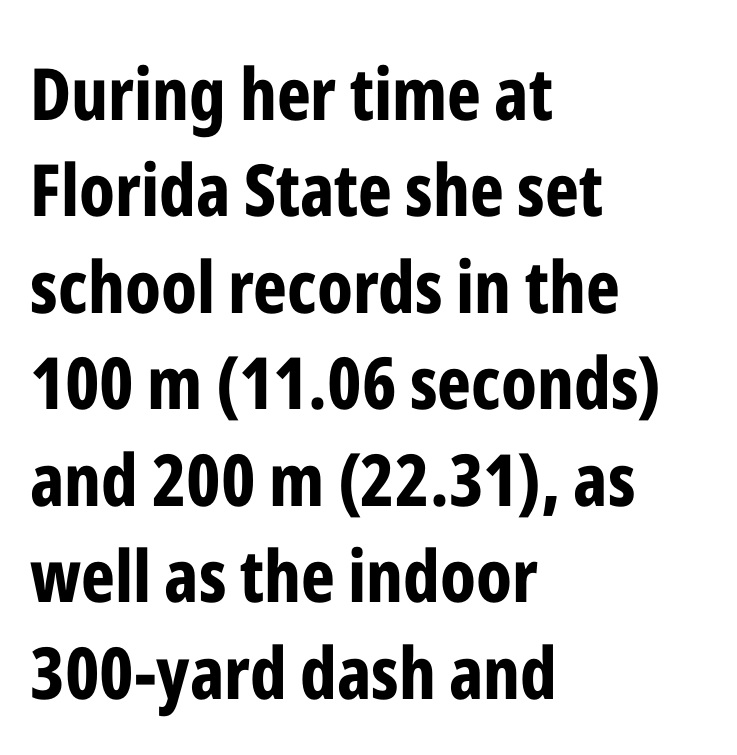
The letters carry no serifs — their stems end cleanly without finishing strokes. The rendering anchors every line to the left-hand side. Posture: straight, roman, zero tilt. The rendering uses natural spacing where letterforms have individual widths.
